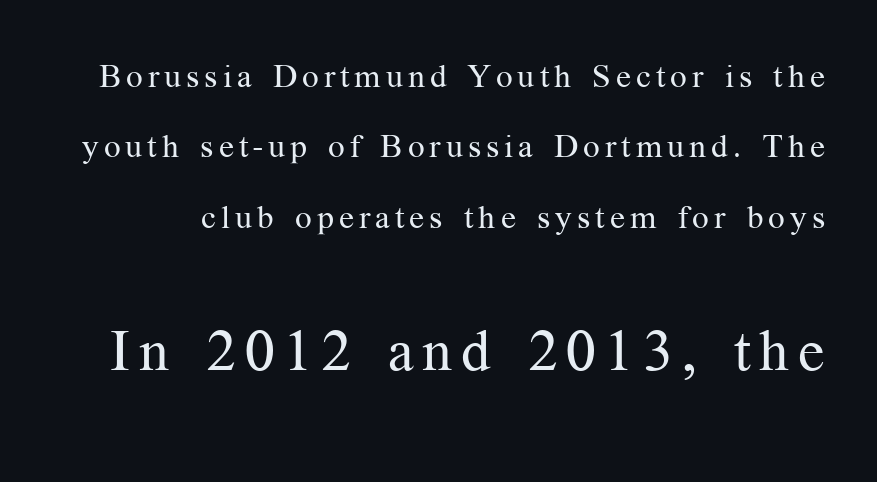
The image shows 58 px regular-weight serif type, upright; set loose line spacing (2.13x), not underlined; the second (bottom) block is 1.76x larger; medium stroke contrast and a medium x-height.
